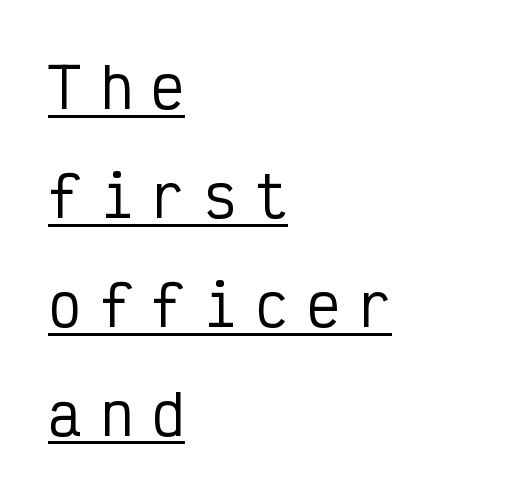
Every row of glyphs begins at an identical x-position on the left. Tracking value appears strongly positive — letters spread wide. These lines are rendered in a fixed-pitch font. A great deal of white space separates one row of letters from the next. Like a heading marked for emphasis, these lines bear an underscore. The specimen reads as upright at a glance.
